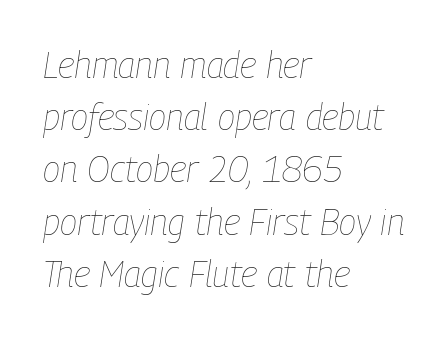
{"italic": "yes", "lean": "right", "slant_degrees": 9, "bold": "no", "weight": "thin", "width": "condensed", "stroke_contrast": "low", "x_height": "medium", "monospaced": "no", "underline": "no", "align": "left", "line_spacing": "normal", "line_spacing_ratio": 1.45, "letter_spacing": "normal", "letter_spacing_em": 0.0, "glyph_px": 36}
